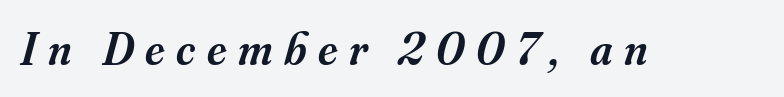
The whole block is typeset with a tilt. Moderately thickened strokes mark this as semibold type. A serif font was chosen for this passage. Note the varied advance widths — an 'i' is clearly narrower than an 'm'. Descenders hang freely into open space.
